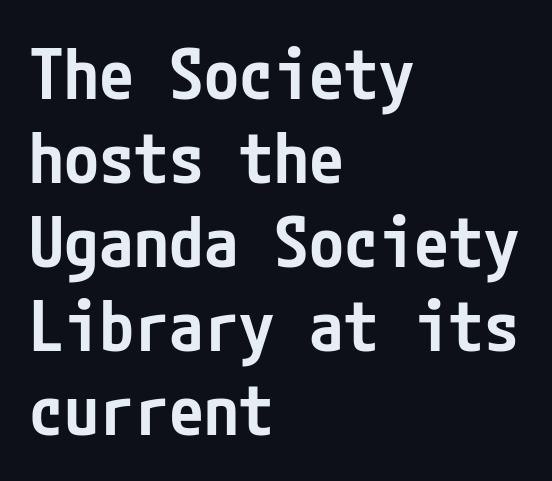
The image shows 70 px semibold, condensed sans-serif type, upright; set left-aligned, line spacing 1.2x, normal letter spacing, not underlined; low stroke contrast and a medium x-height.
